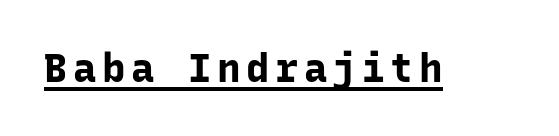
Check where the strokes stop: nothing finishes them off — pure sans. The letters march in equal steps, a hallmark of fixed-pitch type. The specimen includes a rule beneath the text block's lines. Is there any slant? The stems are plumb. In terms of weight, the rendering is a true, heavy bold.
